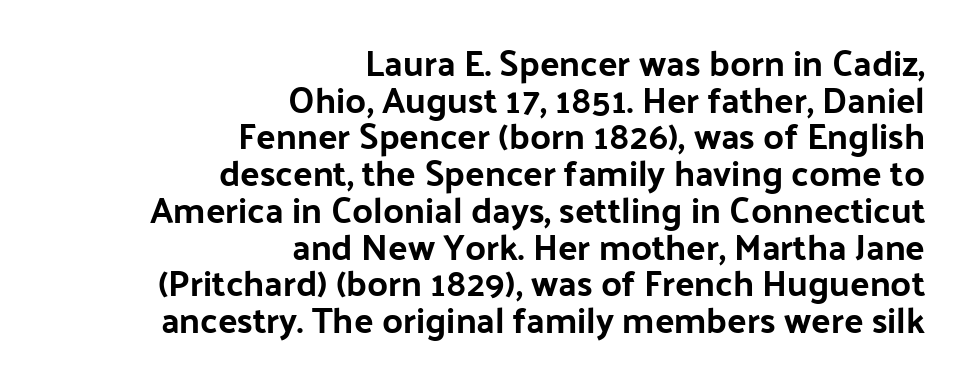
Q: Is the text italic (slanted)? A: No, it is upright.
Q: Is the typeface a serif or a sans-serif typeface? A: Sans-serif.
Q: Is the text underlined? A: No.
Q: How is the paragraph aligned? A: Right-aligned.
Q: Is the spacing between letters normal or unusually wide? A: Normal.
Q: Is the spacing between lines tight, normal or loose? A: Tight.
Q: Width (condensed, normal, or wide)? A: Normal.
Q: Stroke contrast? A: Low.
Q: x-height? A: Medium.
Q: Monospaced? A: No.
